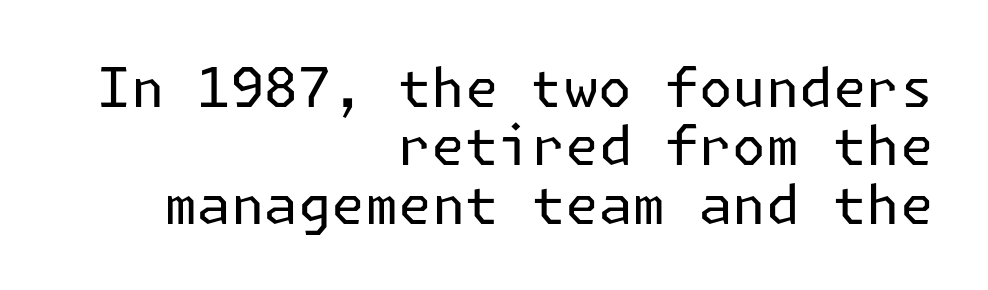
{"serif": "no", "italic": "no", "bold": "no", "weight": "regular", "width": "normal", "stroke_contrast": "low", "x_height": "medium", "underline": "no", "align": "right", "line_spacing": "tight", "line_spacing_ratio": 1.08, "letter_spacing": "normal", "letter_spacing_em": 0.0, "glyph_px": 54}
